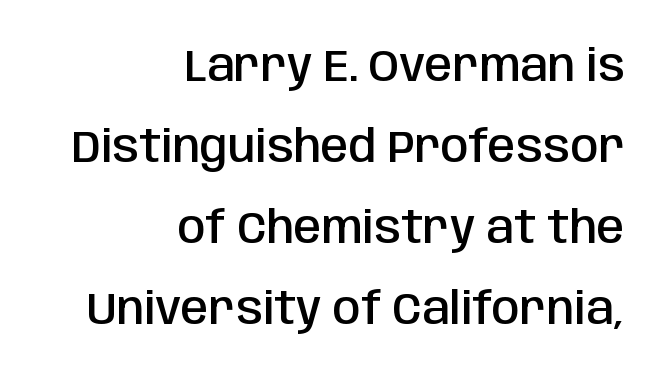
Q: Is the text bold? A: Semi-bold.
Q: Is the text italic (slanted)? A: No, it is upright.
Q: Is the typeface a serif or a sans-serif typeface? A: Sans-serif.
Q: Is the text underlined? A: No.
Q: How is the paragraph aligned? A: Right-aligned.
Q: Is the spacing between letters normal or unusually wide? A: Normal.
Q: Width (condensed, normal, or wide)? A: Condensed.
Q: Stroke contrast? A: Low.
Q: x-height? A: Large.
Q: Monospaced? A: No.
